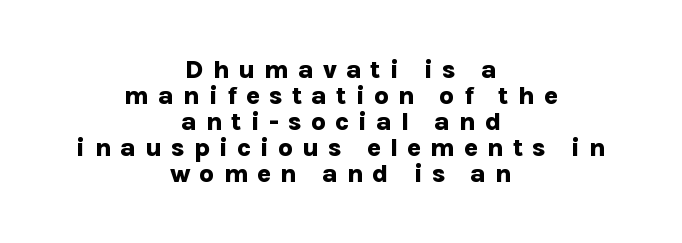
{"italic": "no", "bold": "yes", "underline": "no", "align": "center", "line_spacing": "tight", "line_spacing_ratio": 1.0, "letter_spacing": "wide", "letter_spacing_em": 0.34, "glyph_px": 26}
